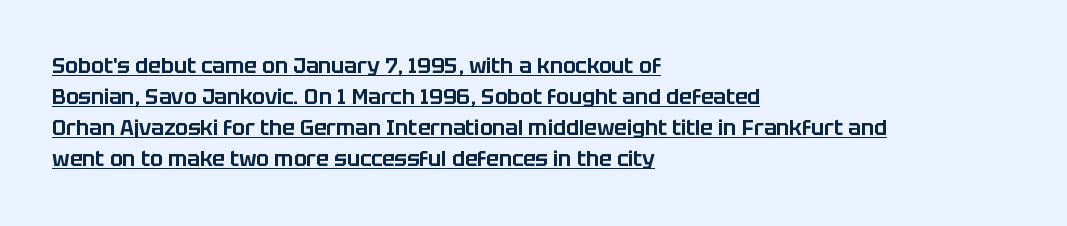
Q: Is the text italic (slanted)? A: No, it is upright.
Q: Is the text underlined? A: Yes.
Q: How is the paragraph aligned? A: Left-aligned.
Q: Is the spacing between letters normal or unusually wide? A: Normal.
Q: Is the spacing between lines tight, normal or loose? A: Normal.
